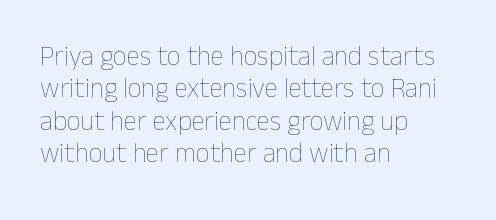
The font is comparable to plain body text, perhaps lighter. Line starts are locked; line ends wander. Nothing unusual about the tracking: characters are spaced as the font intends. The type sits square on the baseline with zero lean. Rule under the text: the space is simply empty.
